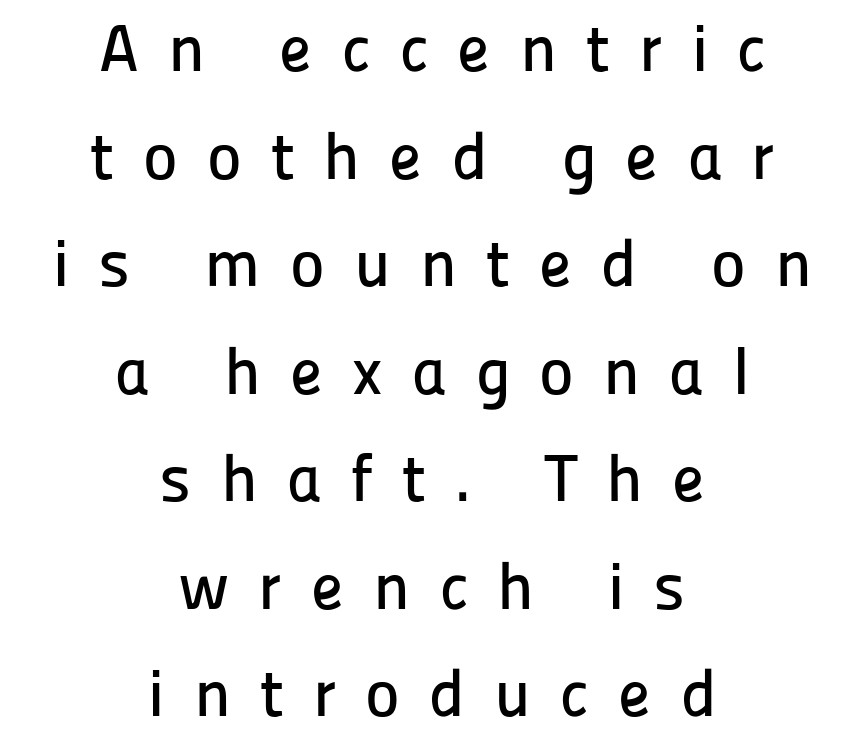
The image shows 66 px sans-serif type, upright; set centered, normal line spacing (1.63x), unusually wide letter spacing (+0.44 em), not underlined; low stroke contrast and a medium x-height.
